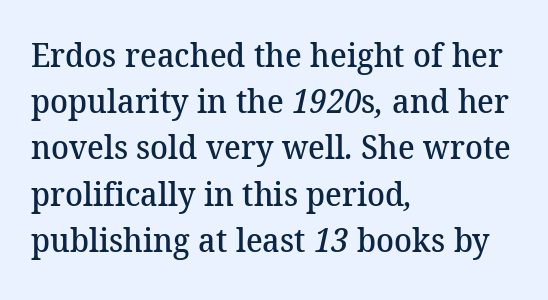
The passage shown is typed in a proportional face where columns would drift. The font is running at a semibold setting, under full bold. The characters display serif detailing at their extremities. This sample keeps an unexceptional amount of space between lines.
